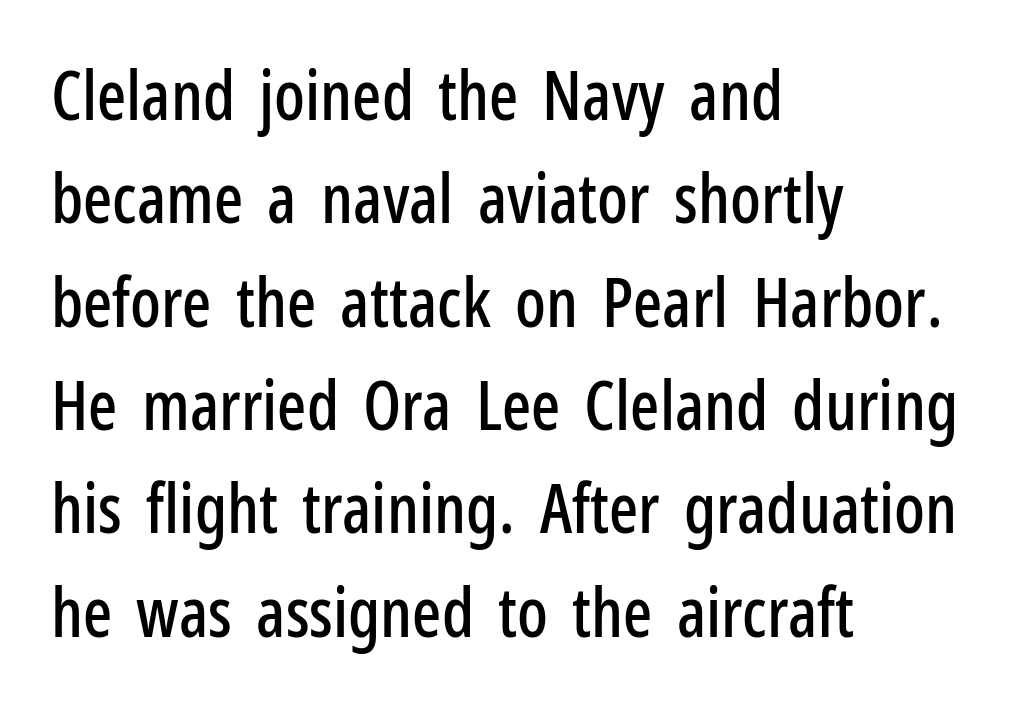
You can tell from the bare stems that sans-serif type was used. In CSS terms this would be text-align: left. Normally led — the rows are evenly, conventionally spaced. The letters advance in unequal steps, a hallmark of proportional type.
